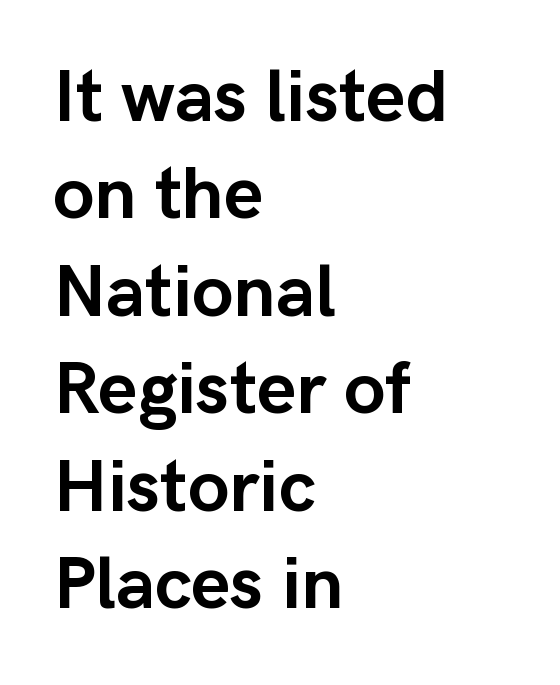
The image shows 75 px semibold sans-serif type, upright; set left-aligned, normal line spacing (1.3x), normal letter spacing, not underlined; low stroke contrast and a medium x-height.
